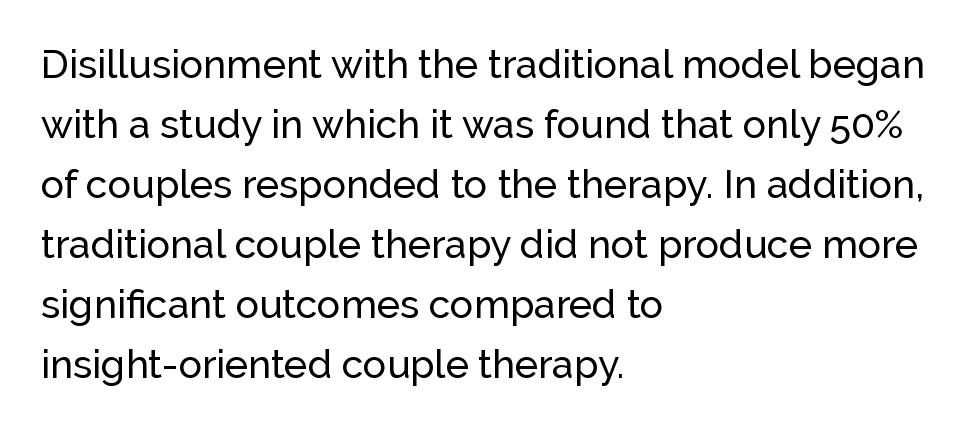
The image shows 39 px sans-serif type, upright; set left-aligned, normal line spacing (1.54x), normal letter spacing, not underlined; low stroke contrast and a medium x-height.
